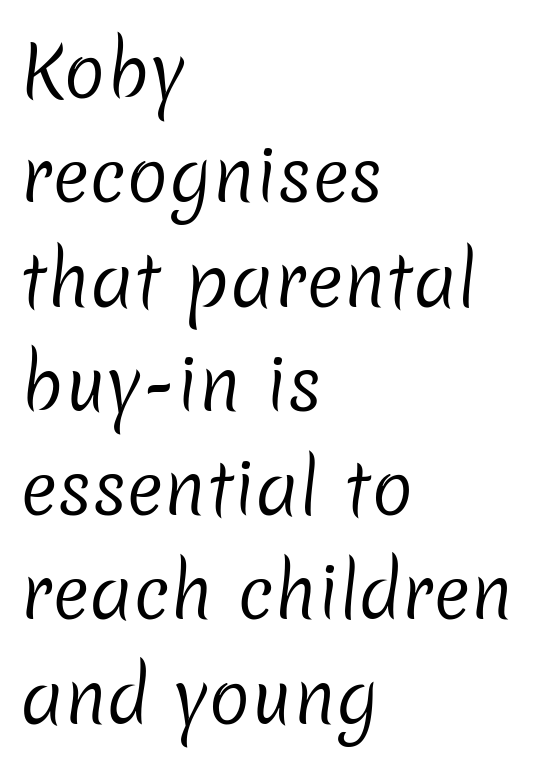
The image shows 70 px regular-weight sans-serif type; set left-aligned, normal line spacing (1.49x), normal letter spacing, not underlined; low stroke contrast and a medium x-height.
